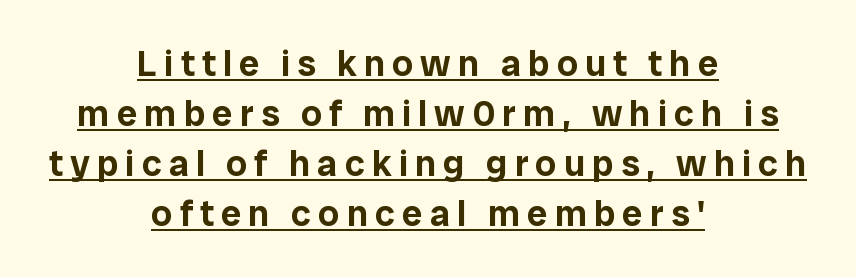
The image shows 37 px sans-serif type, upright; set centered, normal line spacing (1.35x), underlined; low stroke contrast and a medium x-height.
